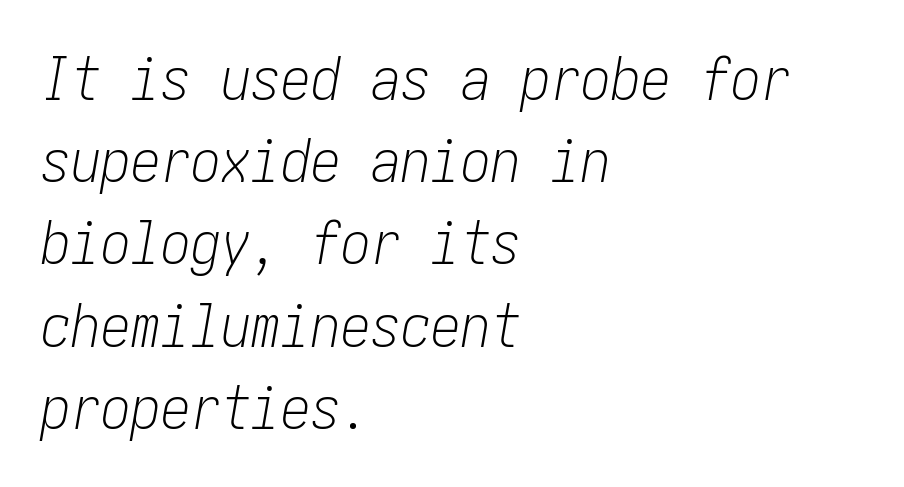
The image shows 60 px light, condensed type, italic (leaning right); set left-aligned, normal line spacing (1.37x), normal letter spacing, not underlined; low stroke contrast and a medium x-height.
